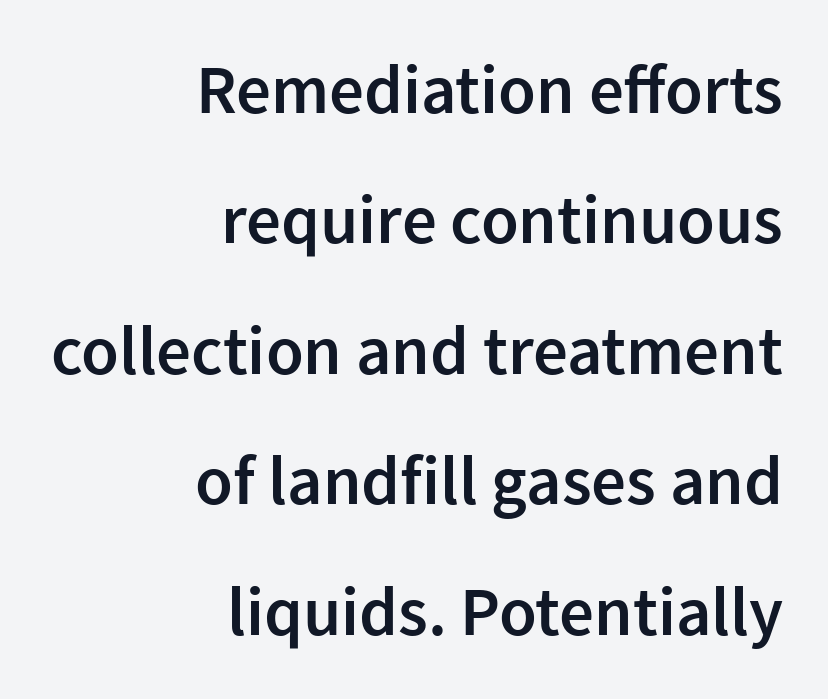
Grotesque or geometric, the face here clearly has no serifs. Heft: intermediate — a semibold. The face used here is proportionally spaced, like ordinary book or web type. Upright lettering throughout. These lines keep a tight, regular rhythm from letter to letter. Letters rest on an invisible, unmarked baseline.
